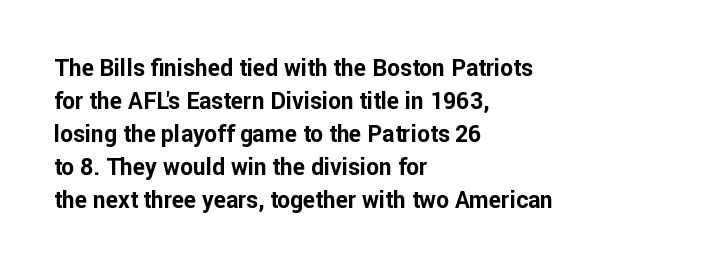
The gaps between neighbouring characters are ordinary and unremarkable. A dark, heavy texture on the line: the type is bold. Leftover space on each line is placed entirely after the last word. Reading down the column, the eye jumps a familiar distance to each next line. This is the regular roman posture of the typeface.
